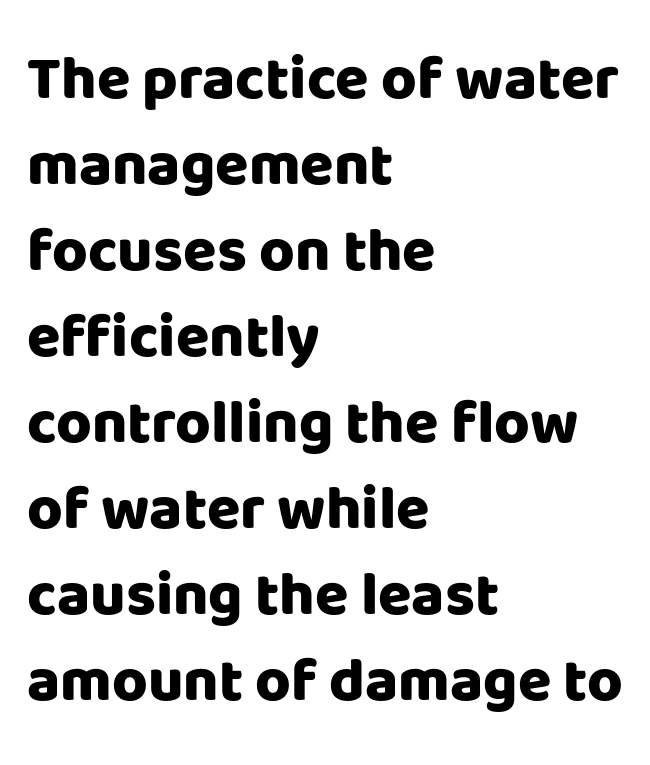
Q: Is the text bold? A: Yes.
Q: Is the text italic (slanted)? A: No, it is upright.
Q: Is the typeface a serif or a sans-serif typeface? A: Sans-serif.
Q: Is the text underlined? A: No.
Q: How is the paragraph aligned? A: Left-aligned.
Q: Is the spacing between letters normal or unusually wide? A: Normal.
Q: Is the spacing between lines tight, normal or loose? A: Normal.
Q: Width (condensed, normal, or wide)? A: Normal.
Q: Stroke contrast? A: Low.
Q: x-height? A: Large.
Q: Monospaced? A: No.
